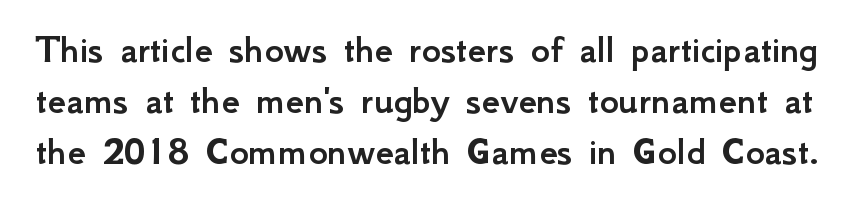
The passage shown is typed in a proportional face where columns would drift. Underlining? Definitely not there. This sample uses plain, unmodified letter spacing. Each letter's strokes conclude bluntly, with no projecting serifs.
